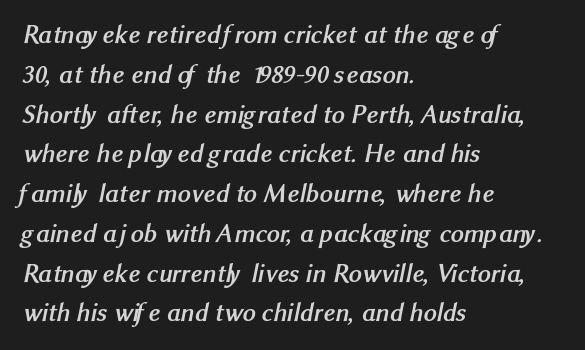
{"bold": "yes", "underline": "no", "align": "left", "line_spacing": "normal", "line_spacing_ratio": 1.53, "letter_spacing": "normal", "letter_spacing_em": 0.0, "glyph_px": 26}
